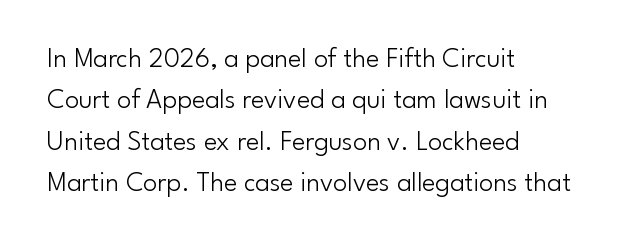
Look at the bottom of the vertical strokes: they stop flat, with no serifs. Does extra space separate the letters? No, they use regular spacing. These lines stack with their left ends in a neat column. Regular leading.
